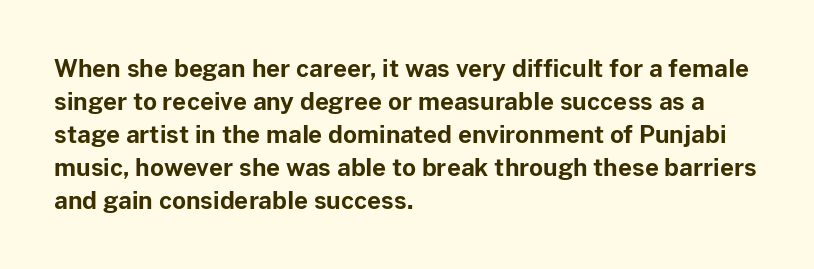
The tracking reads as untouched default to a designer's eye. Check the space under the baseline: it is left empty. The letters stand straight up with perfectly vertical stems. Each line starts at the same left margin while the right side varies. Weight check: bold — yes, fully. These lines sit exactly where default settings would place them.
